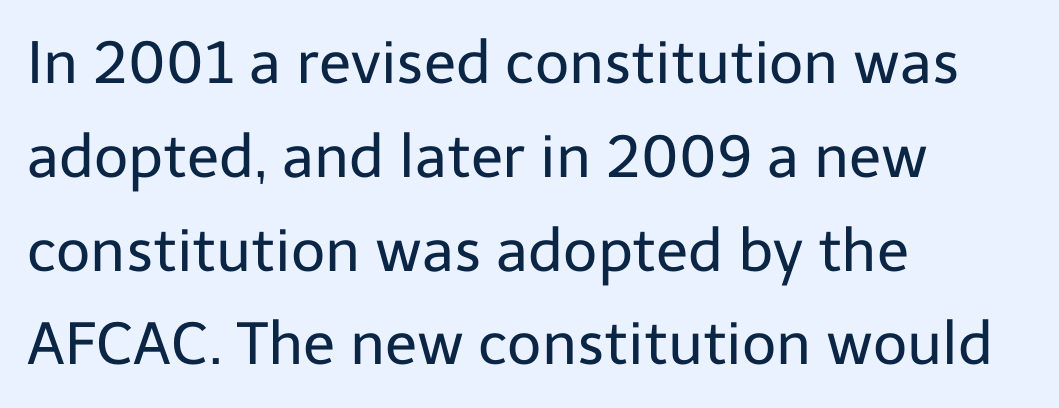
Q: Is the text bold? A: No.
Q: Is the text italic (slanted)? A: No, it is upright.
Q: Is the typeface a serif or a sans-serif typeface? A: Sans-serif.
Q: Is the text underlined? A: No.
Q: How is the paragraph aligned? A: Left-aligned.
Q: Is the spacing between letters normal or unusually wide? A: Normal.
Q: Is the spacing between lines tight, normal or loose? A: Normal.
Q: Width (condensed, normal, or wide)? A: Normal.
Q: Stroke contrast? A: Low.
Q: x-height? A: Medium.
Q: Monospaced? A: No.
